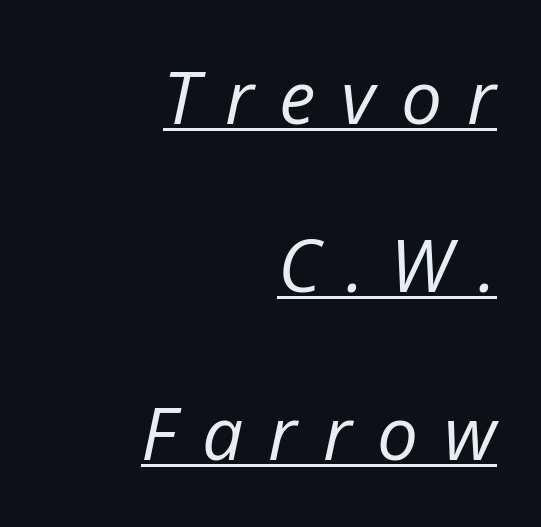
Heaviness? Minimal to ordinary, like unemphasized prose. The specimen reads as italic at a glance. The line texture is sparse and dotted thanks to wide tracking. Right-aligned paragraph, ragged on the left. The specimen includes a rule beneath the text block's lines. The space between consecutive lines is lavish.
